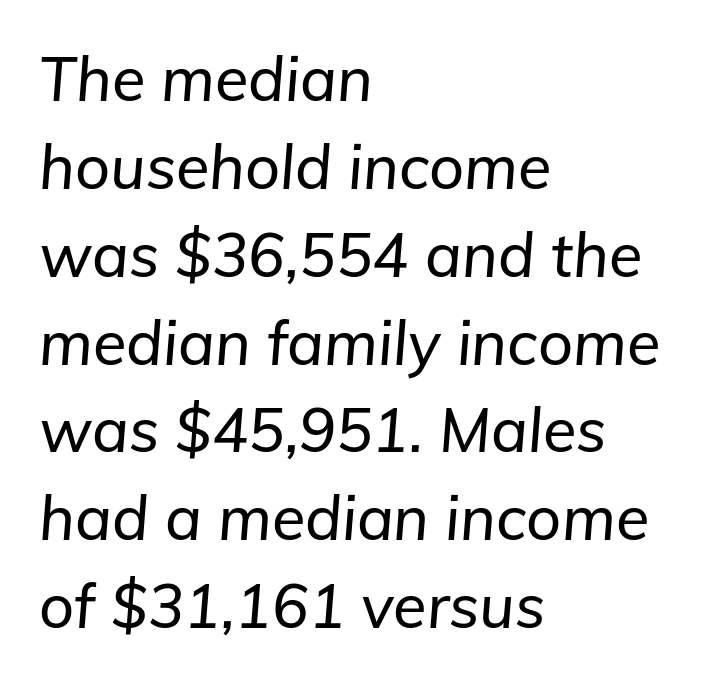
{"italic": "yes", "lean": "right", "slant_degrees": 5, "width": "normal", "stroke_contrast": "low", "x_height": "medium", "monospaced": "no", "underline": "no", "align": "left", "line_spacing": "normal", "line_spacing_ratio": 1.44, "letter_spacing": "normal", "letter_spacing_em": 0.0, "glyph_px": 61}
